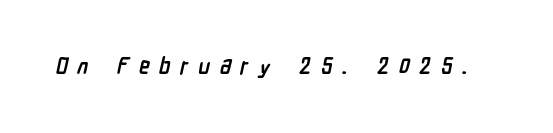
The image shows 22 px bold type; set unusually wide letter spacing (+0.43 em), not underlined.
